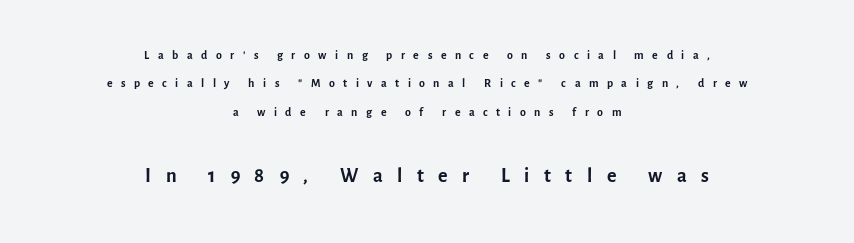
The image shows 29 px regular-weight sans-serif type, upright; set centered, normal line spacing (1.67x), unusually wide letter spacing (+0.5 em), not underlined; the second (bottom) block is 1.71x larger; a medium x-height.
